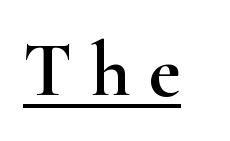
The image shows 77 px wide serif type, upright; set unusually wide letter spacing (+0.24 em), underlined; high stroke contrast and a small x-height.
